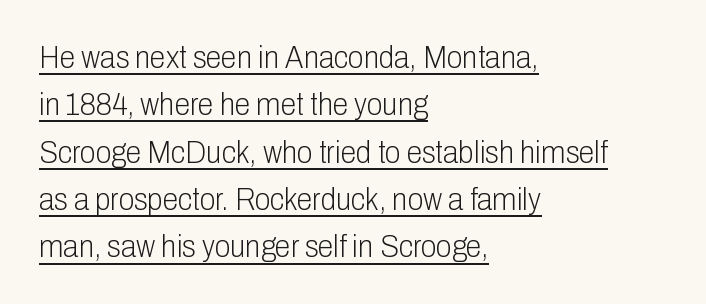
The image shows 32 px light, condensed sans-serif type, upright; set left-aligned, normal line spacing (1.48x), normal letter spacing, underlined; low stroke contrast and a medium x-height.
